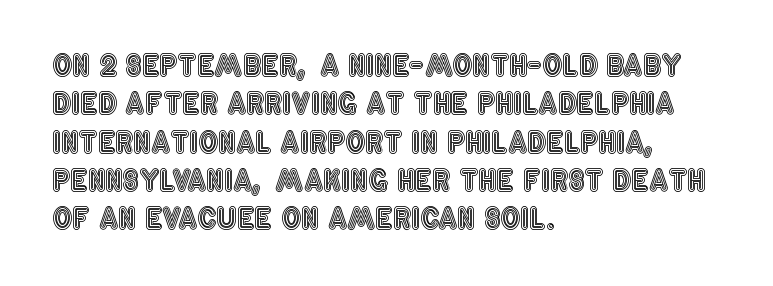
{"italic": "no", "width": "condensed", "x_height": "large", "monospaced": "no", "underline": "no", "align": "left", "line_spacing": "normal", "line_spacing_ratio": 1.37, "letter_spacing": "normal", "letter_spacing_em": 0.0, "glyph_px": 28}
